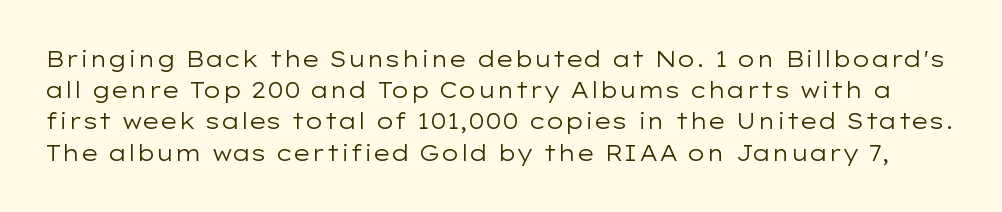
Q: Is the text bold? A: No.
Q: Is the text italic (slanted)? A: No, it is upright.
Q: Is the text underlined? A: No.
Q: Is the spacing between letters normal or unusually wide? A: Normal.
Q: Is the spacing between lines tight, normal or loose? A: Normal.
